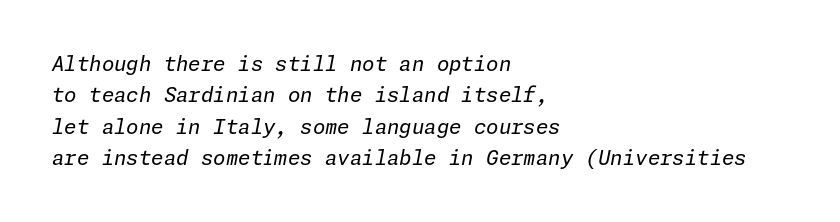
The image shows 20 px text type, italic (leaning right); set left-aligned, normal line spacing (1.57x), normal letter spacing, not underlined.
